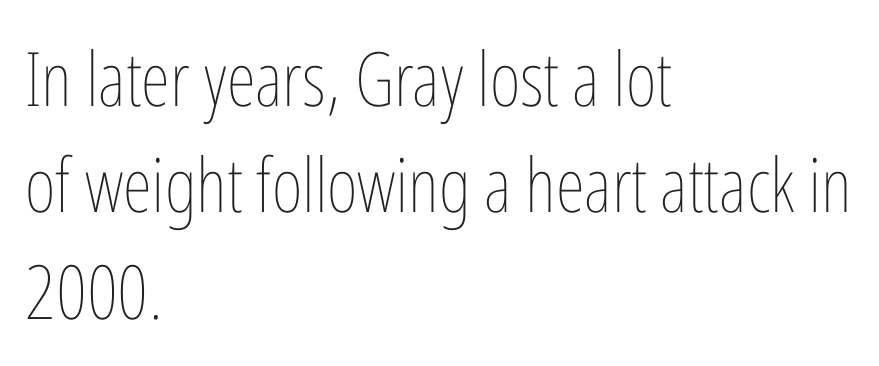
{"italic": "no", "bold": "no", "weight": "thin", "width": "condensed", "stroke_contrast": "low", "x_height": "medium", "monospaced": "no", "underline": "no", "align": "left", "line_spacing": "normal", "line_spacing_ratio": 1.42, "letter_spacing": "normal", "letter_spacing_em": 0.0, "glyph_px": 75}
